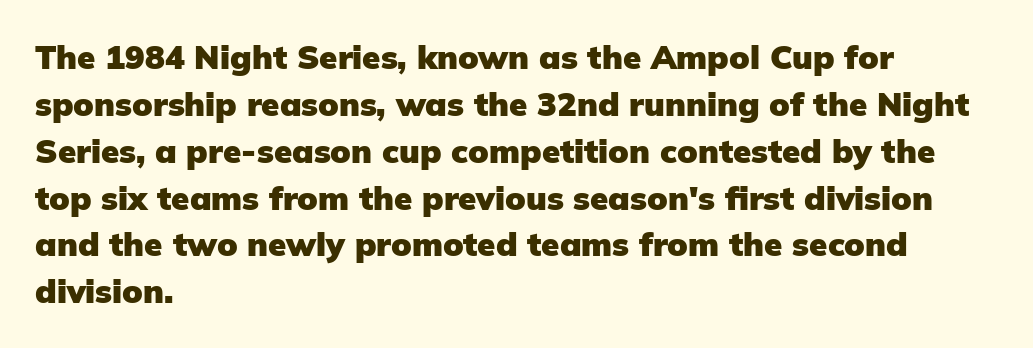
This sample uses plain, unmodified letter spacing. This rendering features lettering with no underline. The lines sit at an ordinary, default distance from one another. These words are printed bold, with thick strokes throughout. Check where the strokes stop: nothing finishes them off — pure sans.
